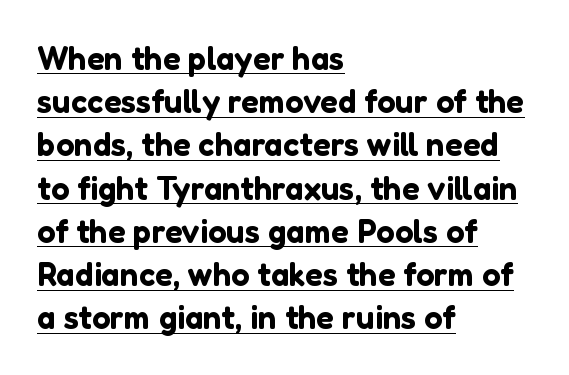
The image shows 33 px sans-serif type, upright; set left-aligned, normal line spacing (1.31x), normal letter spacing, underlined; low stroke contrast and a medium x-height.
